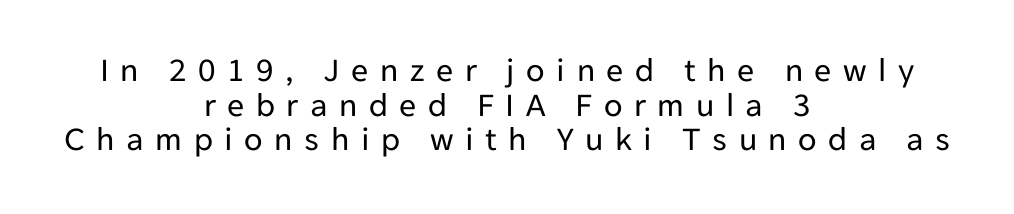
Think standard paragraph weight, or any step lighter than that. There is plenty of visible air inserted between adjacent glyphs. The lettering holds an erect, upright posture throughout. The rendering positions every line midway between the sides. These lines are rendered in a variable-pitch font.
